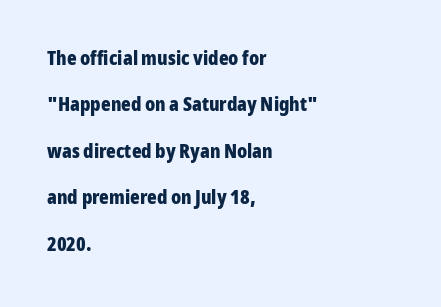
Q: Is the text bold? A: Yes.
Q: Is the text italic (slanted)? A: No, it is upright.
Q: Is the text underlined? A: No.
Q: How is the paragraph aligned? A: Left-aligned.
Q: Is the spacing between letters normal or unusually wide? A: Normal.
Q: Is the spacing between lines tight, normal or loose? A: Loose.
